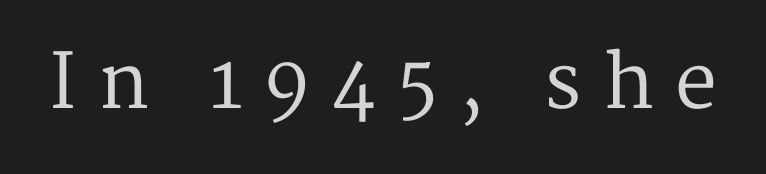
{"serif": "yes", "italic": "no", "bold": "no", "weight": "regular", "width": "normal", "stroke_contrast": "medium", "x_height": "medium", "monospaced": "no", "underline": "no", "letter_spacing": "wide", "letter_spacing_em": 0.28, "glyph_px": 75}
